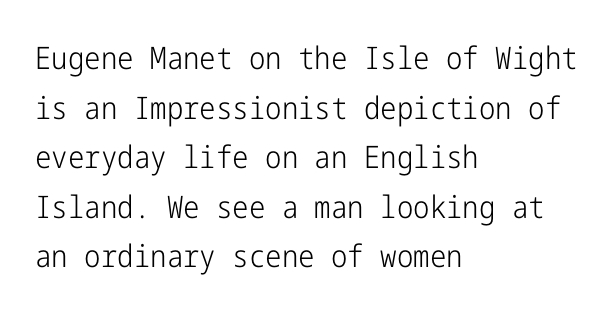
The line texture is even and compact thanks to regular tracking. The rows are spaced the way most documents space them. A classic flush-left, rag-right setting is used for this passage. I'd call this a sans setting — the letters go barefoot. Is the stroke heavy? The answer is a plain regular-or-lighter.
